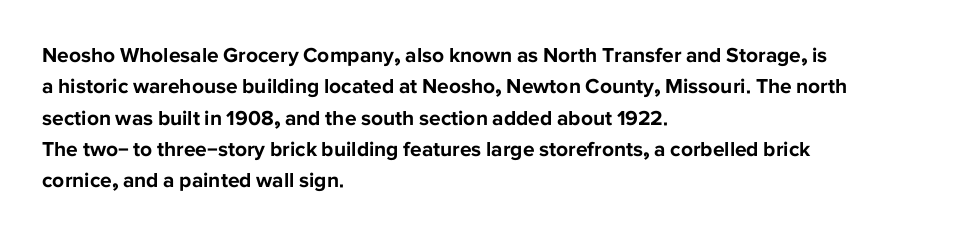
Q: Is the text bold? A: Yes.
Q: Is the text italic (slanted)? A: No, it is upright.
Q: Is the text underlined? A: No.
Q: How is the paragraph aligned? A: Left-aligned.
Q: Is the spacing between letters normal or unusually wide? A: Normal.
Q: Is the spacing between lines tight, normal or loose? A: Normal.
